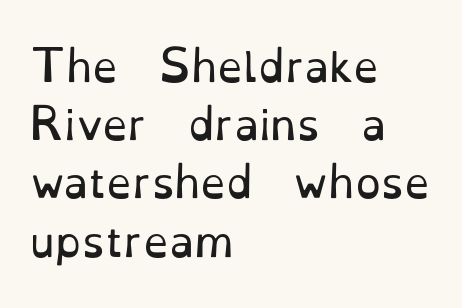
Leftover space on each line is placed entirely after the last word. The face used here is rendered with its standard letterfit. No heavy texture on the line: the type isn't bold.
